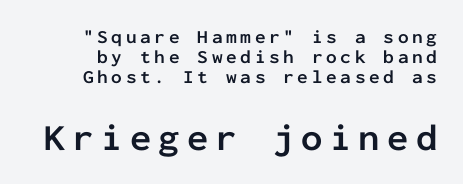
Tightly led — the rows are bunched. The characters display no serif detailing; their extremities are plain. Pretty heavy lettering here — definitely bold. These lines were composed using upright roman letters. Whoever set this made the second block the dominant, larger element. Type without underlining.
